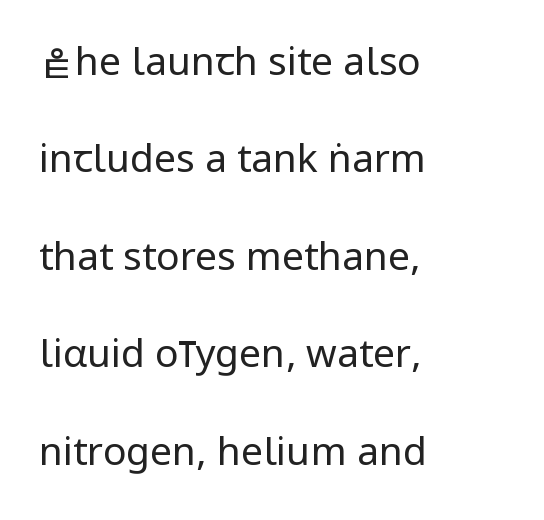
{"serif": "no", "italic": "no", "bold": "no", "weight": "regular", "width": "condensed", "stroke_contrast": "low", "x_height": "large", "monospaced": "no", "underline": "no", "align": "left", "line_spacing": "loose", "line_spacing_ratio": 2.5, "letter_spacing": "normal", "letter_spacing_em": 0.0, "glyph_px": 39}
